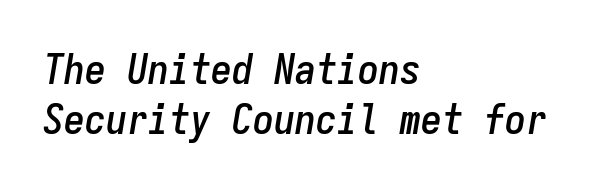
The image shows 42 px condensed type, italic (leaning right), monospaced; set left-aligned, line spacing 1.2x, normal letter spacing, not underlined; low stroke contrast and a medium x-height.
